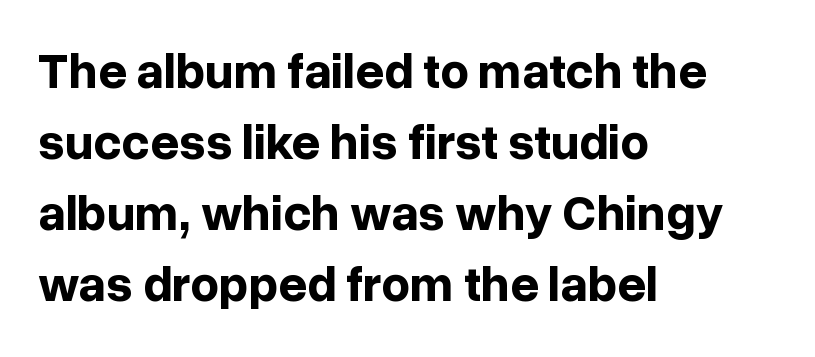
Q: Is the text bold? A: Yes.
Q: Is the text italic (slanted)? A: No, it is upright.
Q: Is the typeface a serif or a sans-serif typeface? A: Sans-serif.
Q: Is the text underlined? A: No.
Q: How is the paragraph aligned? A: Left-aligned.
Q: Is the spacing between letters normal or unusually wide? A: Normal.
Q: Is the spacing between lines tight, normal or loose? A: Normal.
Q: Width (condensed, normal, or wide)? A: Normal.
Q: Stroke contrast? A: Low.
Q: x-height? A: Medium.
Q: Monospaced? A: No.
